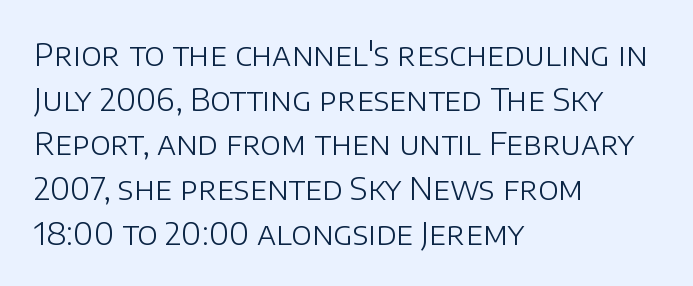
Q: Is the text bold? A: No.
Q: Is the text italic (slanted)? A: No, it is upright.
Q: Is the typeface a serif or a sans-serif typeface? A: Sans-serif.
Q: Is the text underlined? A: No.
Q: How is the paragraph aligned? A: Left-aligned.
Q: Is the spacing between letters normal or unusually wide? A: Normal.
Q: Is the spacing between lines tight, normal or loose? A: Normal.
Q: Width (condensed, normal, or wide)? A: Normal.
Q: Stroke contrast? A: Low.
Q: x-height? A: Large.
Q: Monospaced? A: No.
